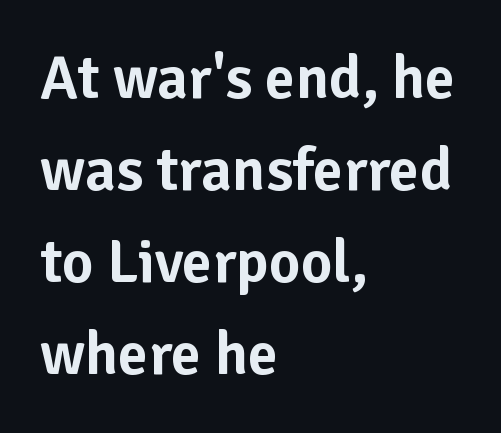
{"serif": "no", "italic": "no", "width": "normal", "stroke_contrast": "low", "x_height": "medium", "monospaced": "no", "underline": "no", "align": "left", "line_spacing": "normal", "line_spacing_ratio": 1.51, "letter_spacing": "normal", "letter_spacing_em": 0.0, "glyph_px": 61}
